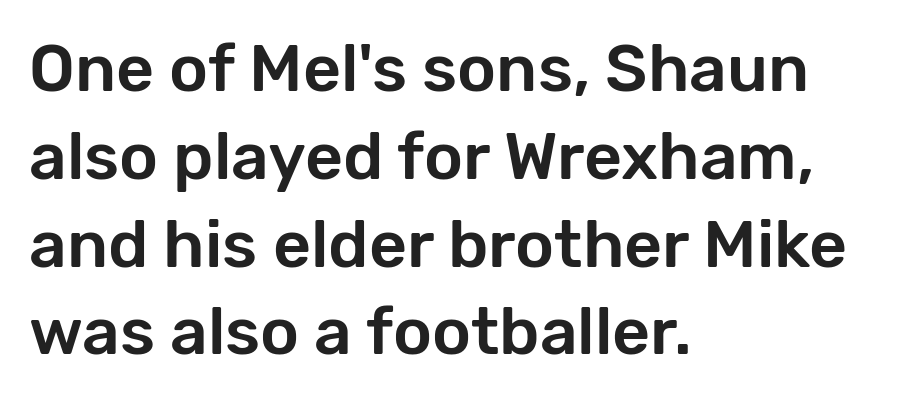
The image shows 66 px sans-serif type, upright; set left-aligned, normal line spacing (1.33x), normal letter spacing, not underlined; low stroke contrast and a medium x-height.
